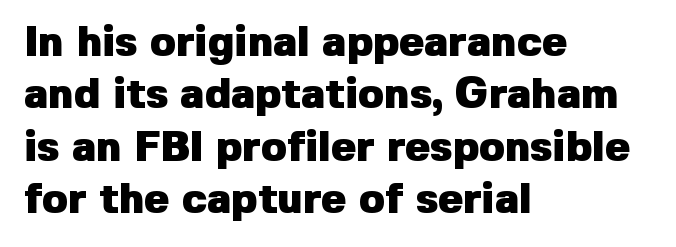
Standard letterfit; no display-style spreading of the glyphs. Rule under the text: the space is simply empty. This is heavy type, rendered in bold. The lines in this sample share a left origin and differ only in where they stop.
